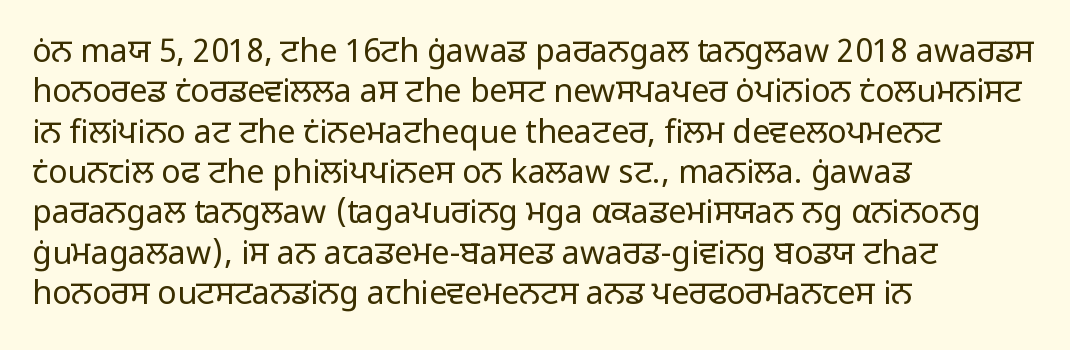
{"serif": "no", "italic": "no", "bold": "no", "weight": "regular", "width": "normal", "stroke_contrast": "low", "x_height": "medium", "monospaced": "no", "underline": "no", "align": "left", "line_spacing": "normal", "line_spacing_ratio": 1.26, "letter_spacing": "normal", "letter_spacing_em": 0.0, "glyph_px": 32}
